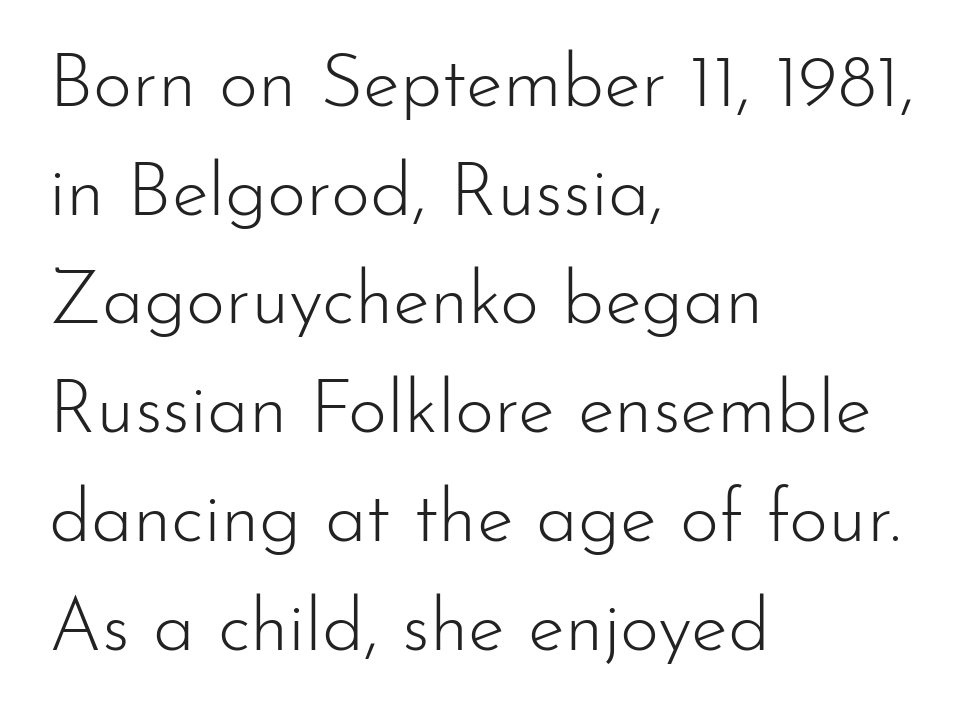
{"serif": "no", "italic": "no", "bold": "no", "weight": "light", "width": "normal", "stroke_contrast": "low", "x_height": "small", "monospaced": "no", "underline": "no", "align": "left", "line_spacing": "normal", "line_spacing_ratio": 1.45, "letter_spacing": "normal", "letter_spacing_em": 0.0, "glyph_px": 75}
